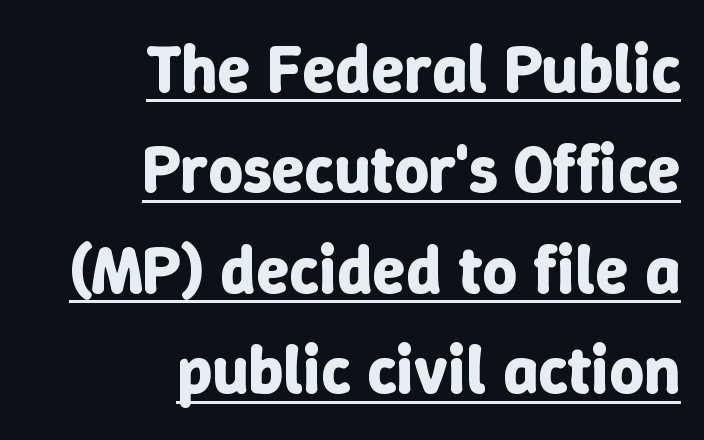
The image shows 67 px bold type, upright; set right-aligned, normal line spacing (1.5x), normal letter spacing, underlined; low stroke contrast and a medium x-height.
